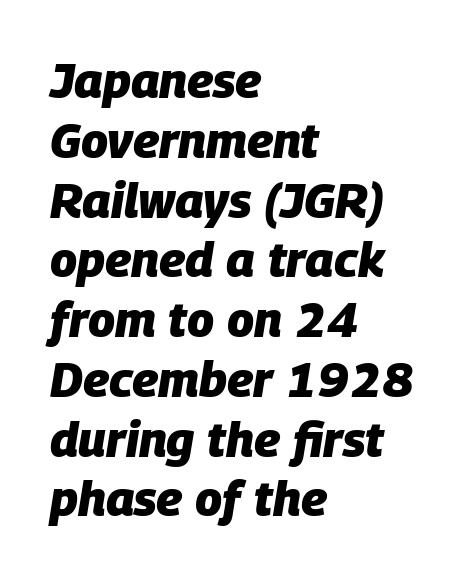
{"italic": "yes", "lean": "right", "slant_degrees": 9, "bold": "yes", "weight": "heavy", "width": "normal", "stroke_contrast": "low", "x_height": "large", "monospaced": "no", "underline": "no", "align": "left", "line_spacing_ratio": 1.22, "letter_spacing": "normal", "letter_spacing_em": 0.0, "glyph_px": 49}
